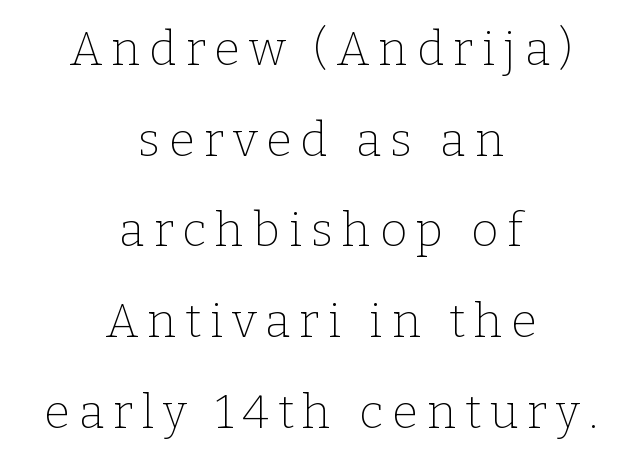
The image shows 47 px thin serif type, upright; set centered, loose line spacing (1.93x), not underlined; low stroke contrast and a medium x-height.
